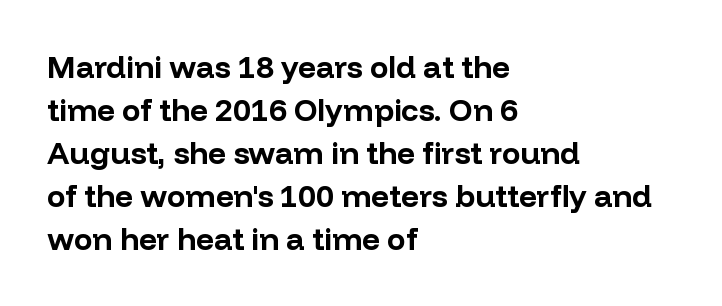
In terms of letterspacing, this is plain default setting. The rendering uses natural spacing where letterforms have individual widths. This sample uses a sans-serif face. No word sits above an underline. This is the regular roman posture of the typeface. All the whitespace from short lines collects on the right.
